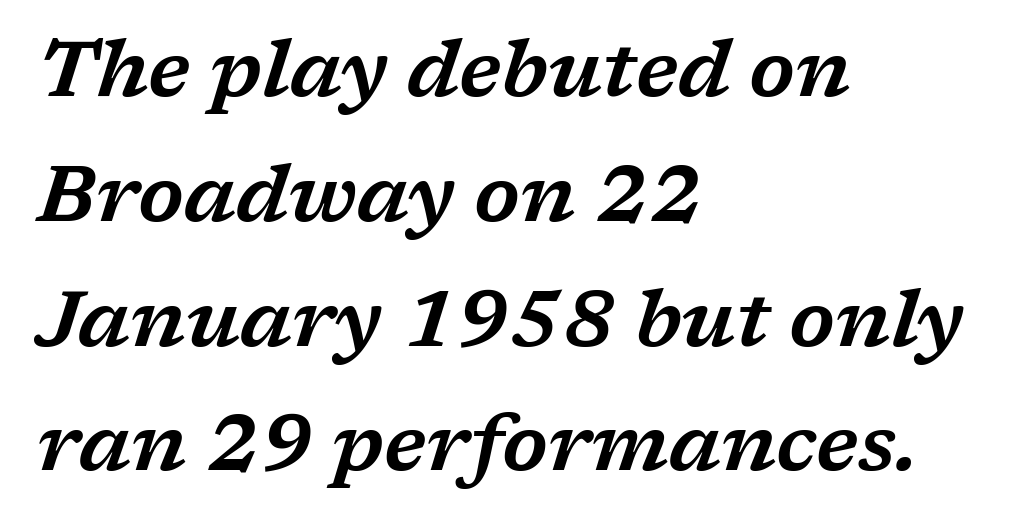
The image shows 79 px wide serif type, italic (leaning right); set left-aligned, normal line spacing (1.58x), normal letter spacing, not underlined; low stroke contrast and a medium x-height.
